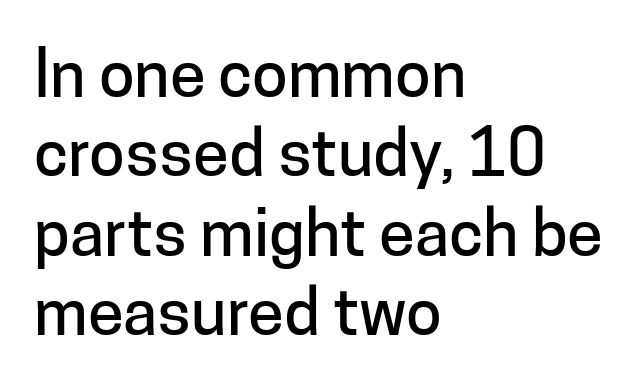
The image shows 65 px sans-serif type, upright; set left-aligned, line spacing 1.22x, normal letter spacing, not underlined; low stroke contrast and a medium x-height.
